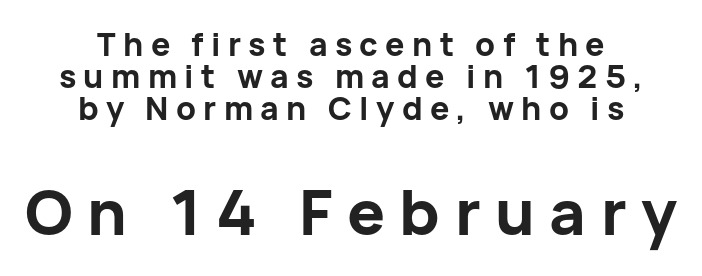
{"serif": "no", "italic": "no", "bold": "yes", "weight": "bold", "width": "normal", "stroke_contrast": "low", "x_height": "medium", "monospaced": "no", "underline": "no", "align": "center", "line_spacing": "tight", "line_spacing_ratio": 1.0, "letter_spacing": "wide", "letter_spacing_em": 0.23, "larger_block": "second", "size_ratio": 1.97, "glyph_px": 63}
